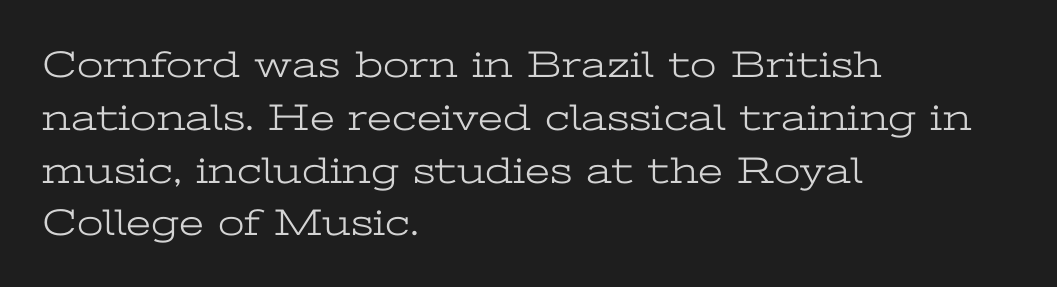
Q: Is the text bold? A: No.
Q: Is the text italic (slanted)? A: No, it is upright.
Q: Is the typeface a serif or a sans-serif typeface? A: Serif.
Q: Is the text underlined? A: No.
Q: How is the paragraph aligned? A: Left-aligned.
Q: Is the spacing between letters normal or unusually wide? A: Normal.
Q: Is the spacing between lines tight, normal or loose? A: Normal.
Q: Width (condensed, normal, or wide)? A: Wide.
Q: Stroke contrast? A: Low.
Q: x-height? A: Medium.
Q: Monospaced? A: No.
